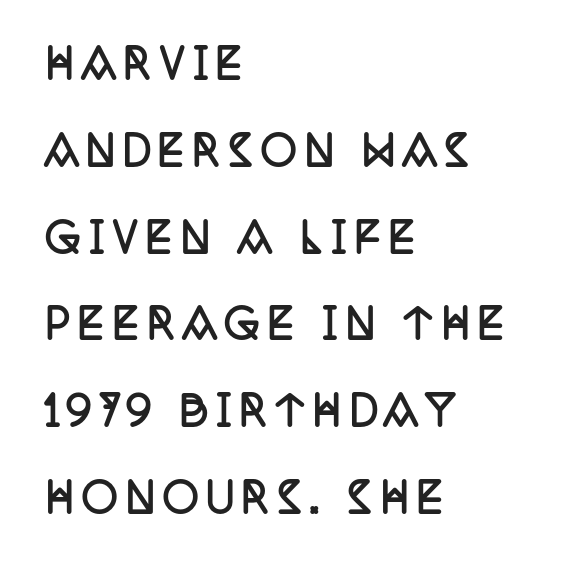
The image shows 40 px semibold, condensed serif type, upright; set left-aligned, loose line spacing (2.17x), not underlined; low stroke contrast and a large x-height.
